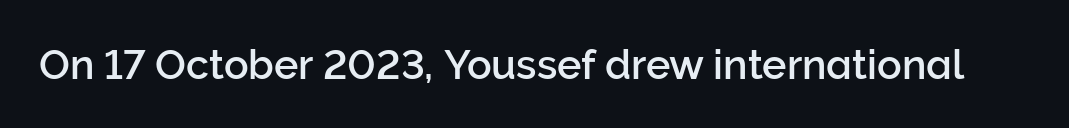
The image shows 41 px sans-serif type, upright; set normal letter spacing, not underlined; low stroke contrast and a medium x-height.
